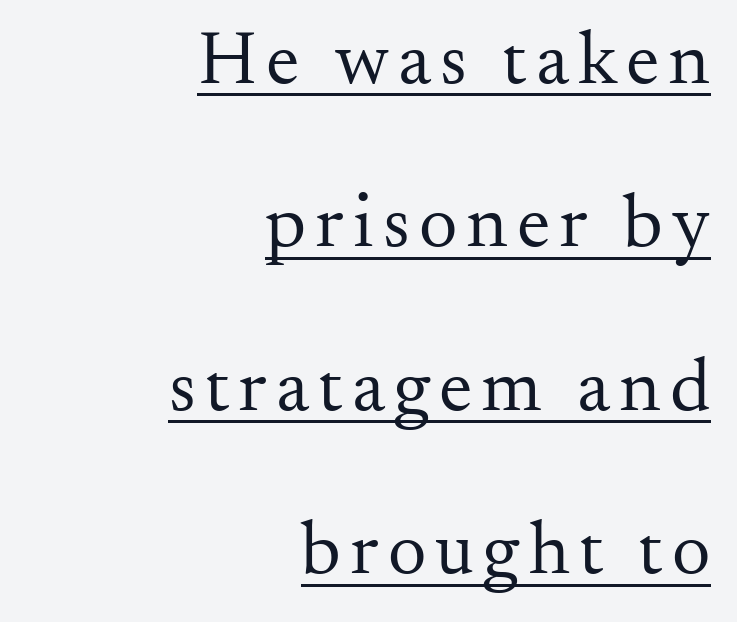
Q: Is the text bold? A: No.
Q: Is the text italic (slanted)? A: No, it is upright.
Q: Is the typeface a serif or a sans-serif typeface? A: Serif.
Q: Is the text underlined? A: Yes.
Q: How is the paragraph aligned? A: Right-aligned.
Q: Is the spacing between lines tight, normal or loose? A: Loose.
Q: Width (condensed, normal, or wide)? A: Normal.
Q: Stroke contrast? A: Medium.
Q: x-height? A: Small.
Q: Monospaced? A: No.
